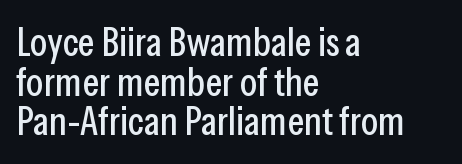
Q: Is the text italic (slanted)? A: No, it is upright.
Q: Is the typeface a serif or a sans-serif typeface? A: Sans-serif.
Q: Is the text underlined? A: No.
Q: How is the paragraph aligned? A: Left-aligned.
Q: Is the spacing between letters normal or unusually wide? A: Normal.
Q: Is the spacing between lines tight, normal or loose? A: Tight.
Q: Width (condensed, normal, or wide)? A: Condensed.
Q: Stroke contrast? A: Low.
Q: x-height? A: Medium.
Q: Monospaced? A: No.
